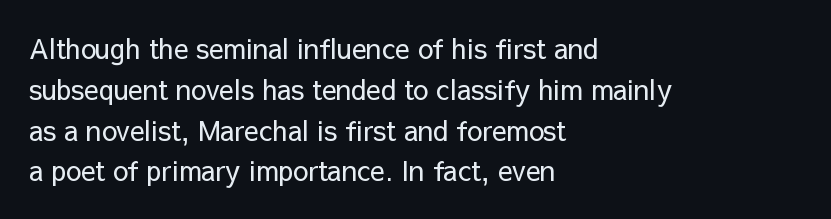
The passage shown stacks its lines at a standard gap. Plain, unruled lines of type. Summary of weight: not heavy and not bold. The rendering keeps characters at their native spacing. Notice how the stems are strictly vertical — no italics here.
